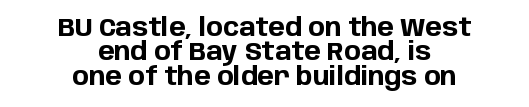
Typographic density is high because the face is bold. The paragraph has two soft edges and a firm central axis. Words float on clear page, feet unadorned. Whoever set this chose condensed vertical rhythm over breathing room.
